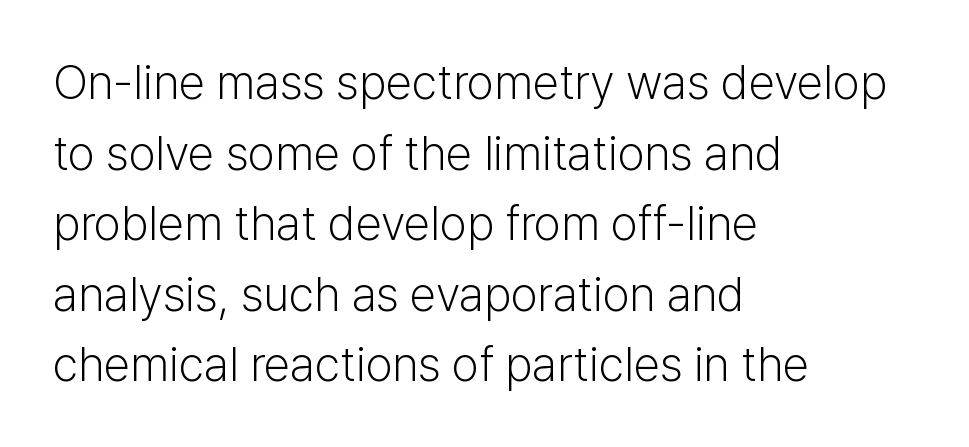
The block of text has a typical density, with ordinary space between rows. The strokes are not fattened; the text isn't bold. Each word holds together tightly as a unit, with standard inter-letter gaps. Spacing verdict: proportional, widths tailored to each character. A bare baseline throughout the passage. No italicization has been applied; the sample stays upright.
